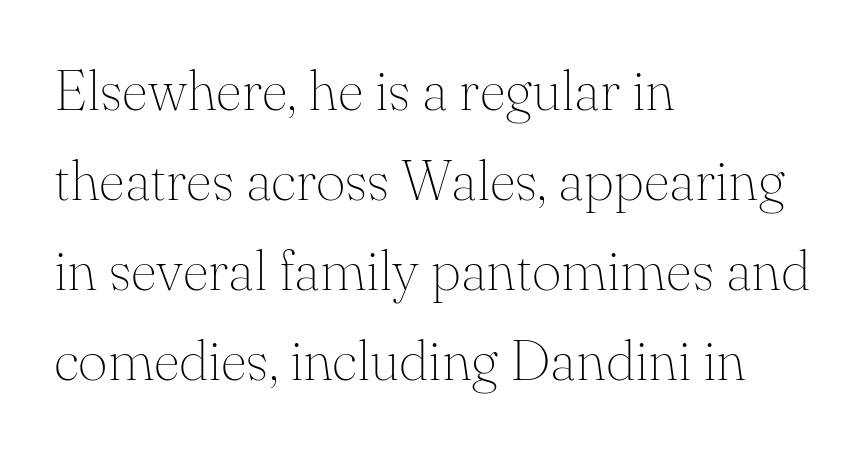
Reading down the block, your eye returns to a fixed left position each line. The lines sit at an ordinary, default distance from one another. Proportional: the letters do not fall into vertical columns. You could call the tracking neutral — neither tight nor loose. Stroke thickness stays within the range of a standard reading face or lighter.
